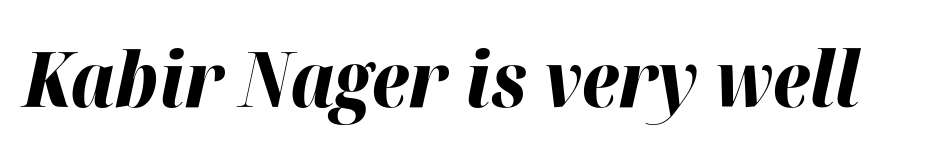
Strokes here are thick enough to call this a true bold. Anything drawn beneath the words? Only blank space. Here the designer chose a conventional face with non-uniform glyph widths. Nothing unusual about the tracking: characters are spaced as the font intends.
